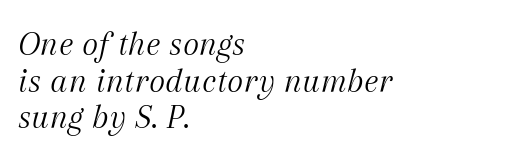
The image shows 35 px light serif type, italic (leaning right); set left-aligned, tight line spacing (1.05x), normal letter spacing, not underlined; medium stroke contrast and a medium x-height.
